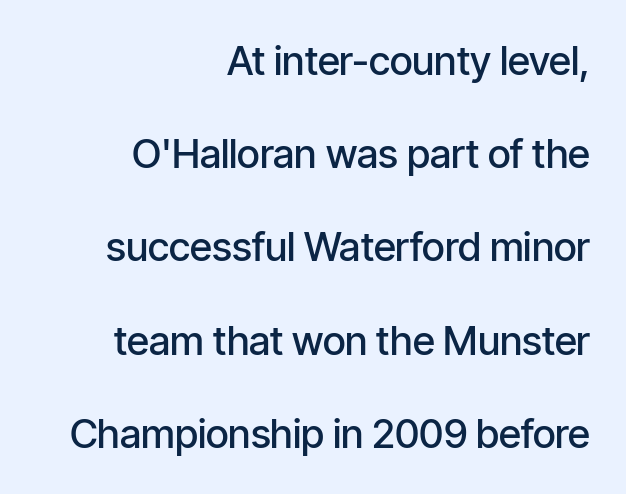
{"serif": "no", "italic": "no", "bold": "semi", "weight": "semibold", "width": "condensed", "stroke_contrast": "low", "x_height": "medium", "monospaced": "no", "underline": "no", "align": "right", "line_spacing": "loose", "line_spacing_ratio": 2.33, "letter_spacing": "normal", "letter_spacing_em": 0.0, "glyph_px": 40}
